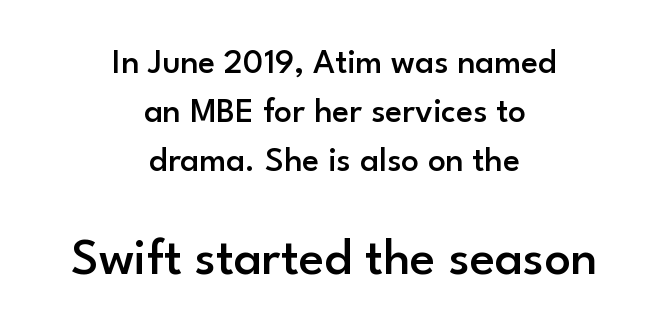
The space between consecutive lines is moderate. Letterform terminals end flat and unadorned throughout the passage. Does extra space separate the letters? No, they use regular spacing. Typographic density is moderately raised because the face is semibold. The rendering positions every line midway between the sides.
